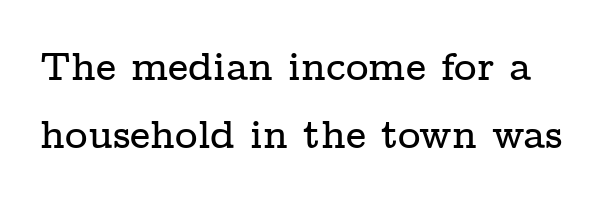
The image shows 39 px wide serif type, upright; set line spacing 1.75x, normal letter spacing, not underlined; low stroke contrast and a medium x-height.
